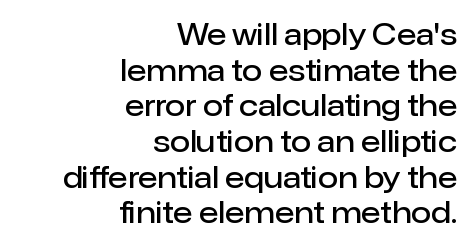
The image shows 29 px semibold sans-serif type, upright; set right-aligned, line spacing 1.23x, normal letter spacing, not underlined; low stroke contrast and a medium x-height.
